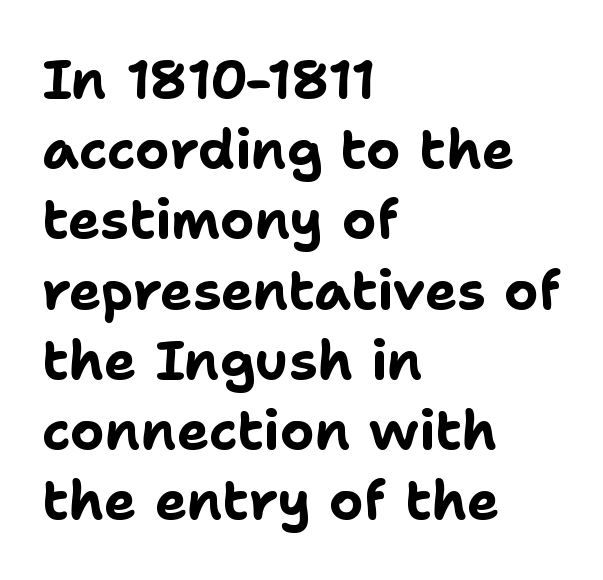
{"serif": "no", "italic": "no", "bold": "yes", "weight": "bold", "width": "normal", "stroke_contrast": "low", "x_height": "medium", "monospaced": "no", "underline": "no", "align": "left", "line_spacing": "normal", "line_spacing_ratio": 1.3, "letter_spacing": "normal", "letter_spacing_em": 0.0, "glyph_px": 54}
